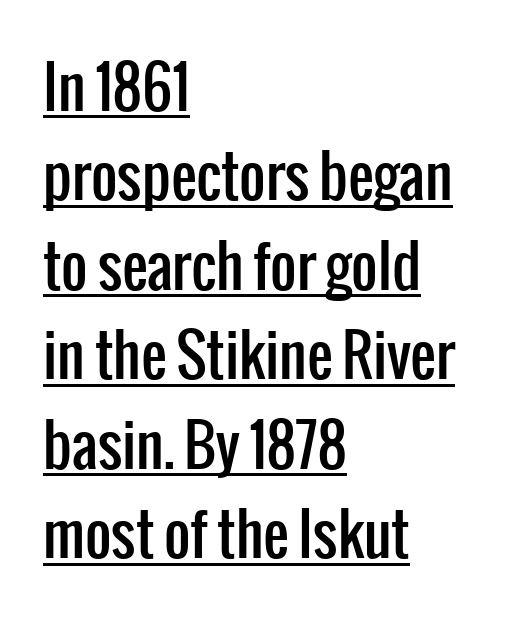
{"serif": "no", "italic": "no", "width": "condensed", "stroke_contrast": "low", "x_height": "medium", "monospaced": "no", "underline": "yes", "align": "left", "line_spacing": "normal", "line_spacing_ratio": 1.57, "letter_spacing": "normal", "letter_spacing_em": 0.0, "glyph_px": 57}
